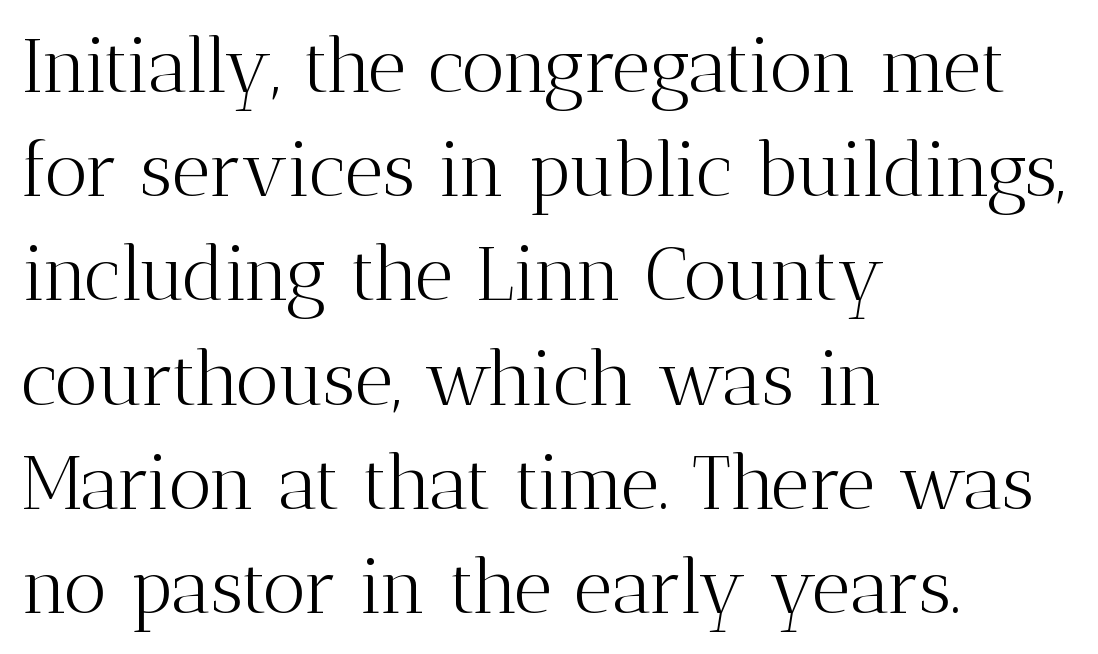
Q: Is the text bold? A: No.
Q: Is the text italic (slanted)? A: No, it is upright.
Q: Is the typeface a serif or a sans-serif typeface? A: Serif.
Q: Is the text underlined? A: No.
Q: How is the paragraph aligned? A: Left-aligned.
Q: Is the spacing between letters normal or unusually wide? A: Normal.
Q: Is the spacing between lines tight, normal or loose? A: Normal.
Q: Width (condensed, normal, or wide)? A: Normal.
Q: Stroke contrast? A: Medium.
Q: x-height? A: Medium.
Q: Monospaced? A: No.
